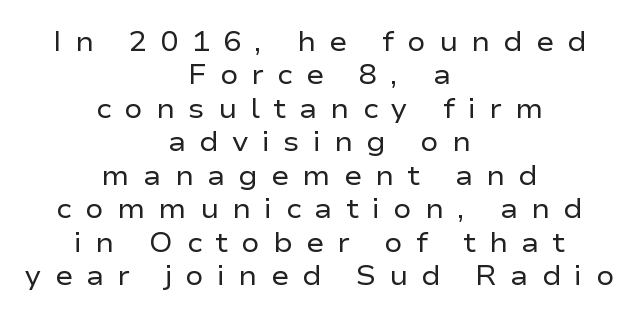
The image shows 27 px text type, upright; set centered, line spacing 1.24x, unusually wide letter spacing (+0.49 em), not underlined.
